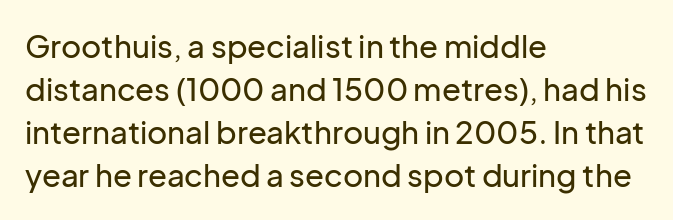
Is this a fixed-width face? No — the glyphs have proportional, varying widths. If you drew a line through each stem, it would be perfectly vertical. In terms of letterspacing, this is plain default setting. These lines are set flush left with a ragged right edge. Descender tails drop into unmarked territory.
